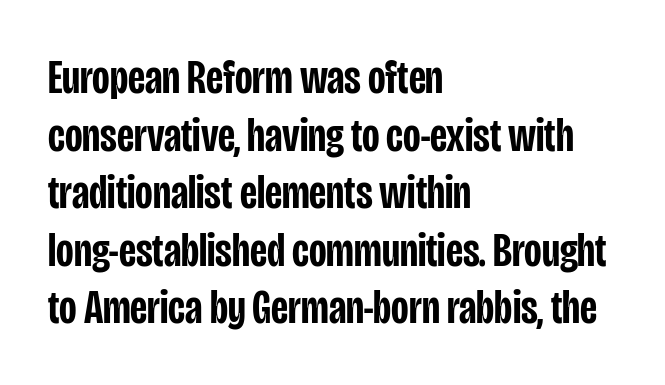
The image shows 48 px semibold, condensed sans-serif type, upright; set left-aligned, line spacing 1.2x, normal letter spacing, not underlined; low stroke contrast and a large x-height.
